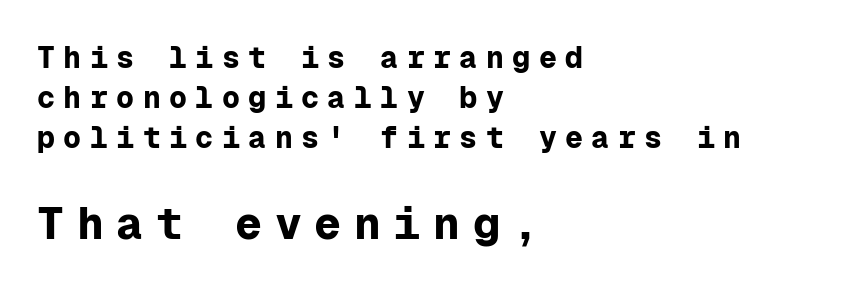
Between these two stacked blocks, the lower one wins on size. The strip under each line holds only bare page. Layout note: lines flush left. No italicization has been applied; the sample stays upright. The passage shown is typed in a monospace face where columns stay perfectly aligned. Notice how descenders clear the ascenders below comfortably — that's standard leading.
